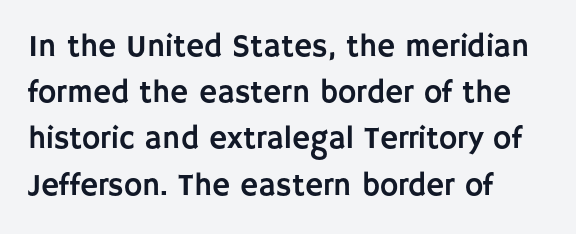
{"serif": "no", "italic": "no", "width": "normal", "stroke_contrast": "low", "x_height": "large", "monospaced": "no", "underline": "no", "align": "left", "line_spacing": "normal", "line_spacing_ratio": 1.49, "letter_spacing": "normal", "letter_spacing_em": 0.0, "glyph_px": 31}
